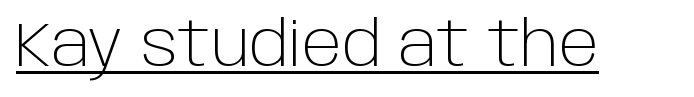
{"serif": "no", "italic": "no", "bold": "no", "weight": "light", "width": "normal", "stroke_contrast": "low", "x_height": "large", "monospaced": "no", "underline": "yes", "letter_spacing": "normal", "letter_spacing_em": 0.0, "glyph_px": 62}
